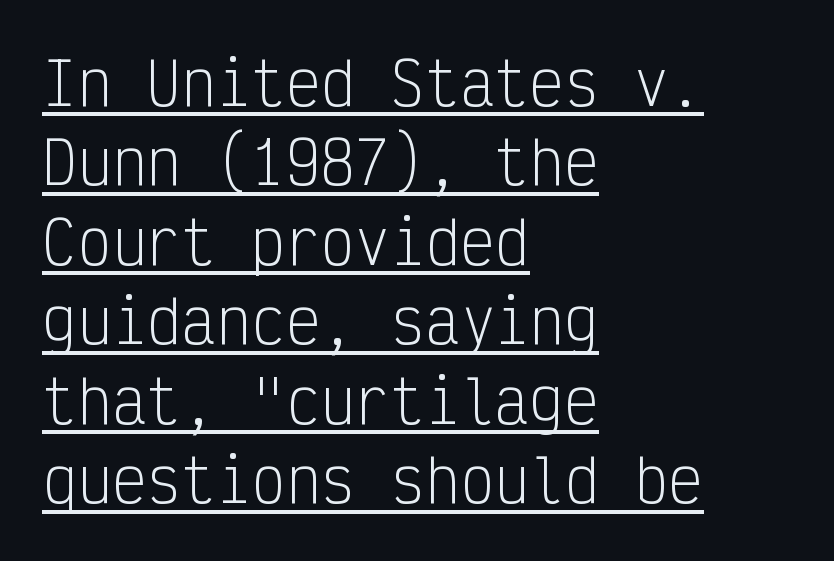
{"serif": "no", "italic": "no", "bold": "no", "weight": "light", "width": "condensed", "stroke_contrast": "low", "x_height": "medium", "monospaced": "yes", "underline": "yes", "align": "left", "line_spacing": "normal", "line_spacing_ratio": 1.37, "letter_spacing": "normal", "letter_spacing_em": 0.0, "glyph_px": 58}
